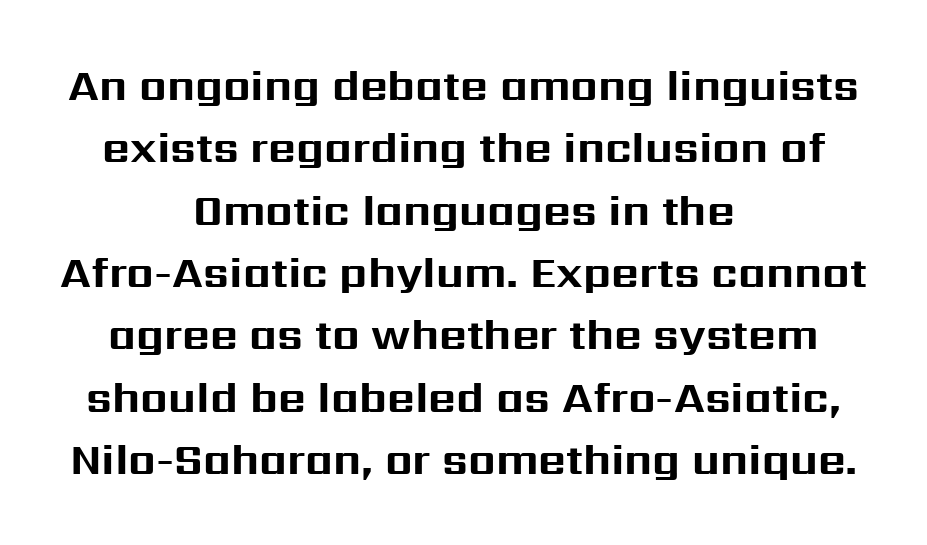
Nobody drew a line under any word here. Spacing between characters is what you'd get straight out of the box. Weight: bold. Reading down the block, each line starts at a different indent, mirrored at its end.
